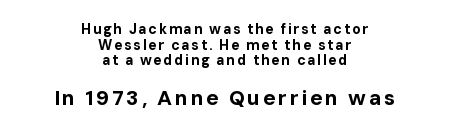
{"italic": "no", "bold": "yes", "underline": "no", "align": "center", "line_spacing": "tight", "line_spacing_ratio": 1.12, "larger_block": "second", "size_ratio": 1.5, "glyph_px": 21}
